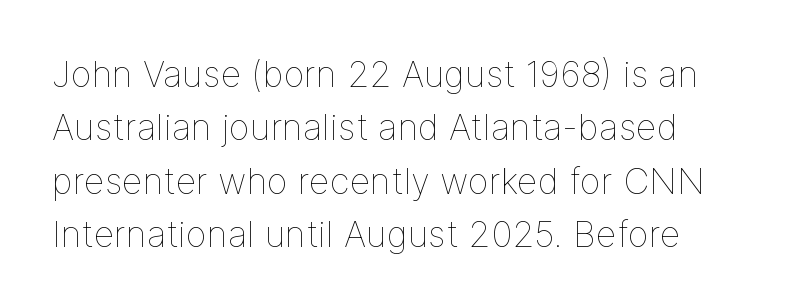
Q: Is the text bold? A: No.
Q: Is the text italic (slanted)? A: No, it is upright.
Q: Is the text underlined? A: No.
Q: Is the spacing between letters normal or unusually wide? A: Normal.
Q: Is the spacing between lines tight, normal or loose? A: Normal.
Q: Width (condensed, normal, or wide)? A: Normal.
Q: Stroke contrast? A: Low.
Q: x-height? A: Medium.
Q: Monospaced? A: No.
